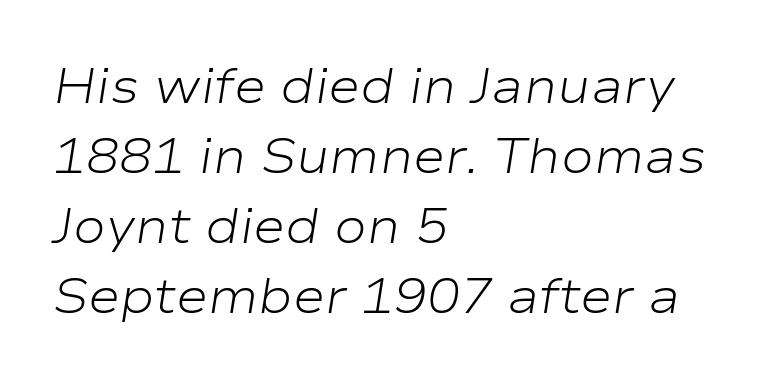
Note the varied advance widths — an 'i' is clearly narrower than an 'm'. Underline: absent. Weight: not bold — regular or lighter. You can tell it's italic because the verticals aren't actually vertical. The letters sit at their default tracking, neither squeezed nor spread.
